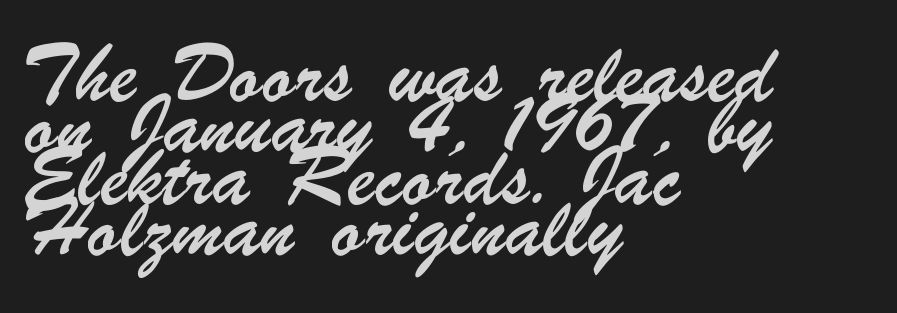
The image shows 37 px condensed sans-serif type; set left-aligned, normal line spacing (1.39x), normal letter spacing, not underlined; low stroke contrast and a small x-height.
